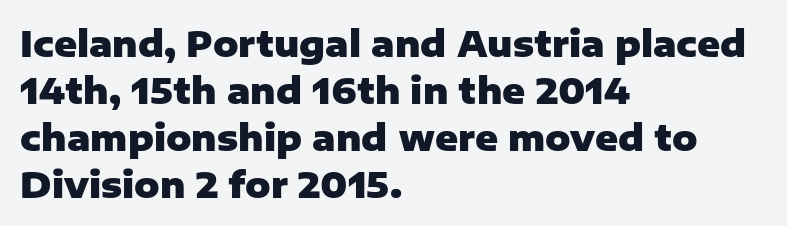
Q: Is the text bold? A: Yes.
Q: Is the text italic (slanted)? A: No, it is upright.
Q: Is the typeface a serif or a sans-serif typeface? A: Sans-serif.
Q: Is the text underlined? A: No.
Q: How is the paragraph aligned? A: Left-aligned.
Q: Is the spacing between letters normal or unusually wide? A: Normal.
Q: Is the spacing between lines tight, normal or loose? A: Normal.
Q: Width (condensed, normal, or wide)? A: Normal.
Q: Stroke contrast? A: Low.
Q: x-height? A: Medium.
Q: Monospaced? A: No.
